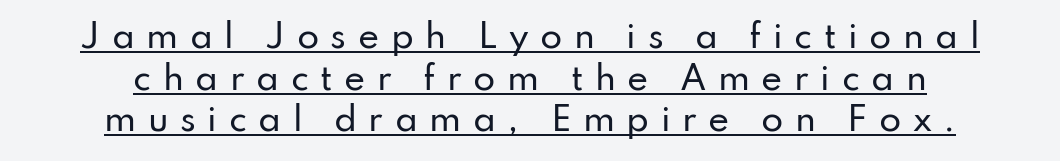
Grotesque or geometric, the face here clearly has no serifs. You can see a thin bar hugging the bottom of the glyphs. If you folded the block vertically in half, each line would mirror itself in length. Varying glyph widths throughout — classic text-font behaviour. The rows are spaced the way most documents space them.
